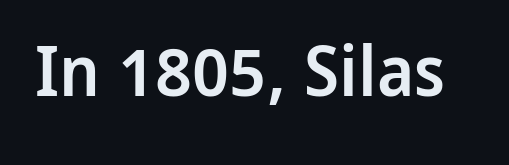
The image shows 70 px semibold sans-serif type, upright; set normal letter spacing, not underlined; low stroke contrast and a medium x-height.
